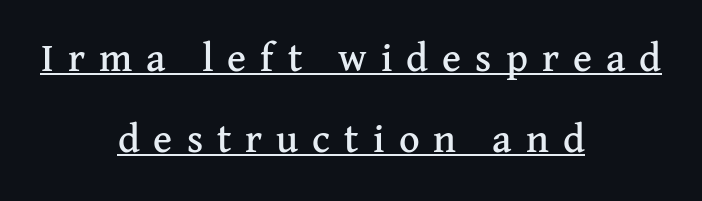
Is this a fixed-width face? No — the glyphs have proportional, varying widths. A great deal of white space separates one row of letters from the next. The letters carry serifs — small finishing strokes at the ends of their stems. The specimen includes a rule beneath the text block's lines. The gaps between neighbouring characters are conspicuously large. The lettering holds an erect, upright posture throughout.
